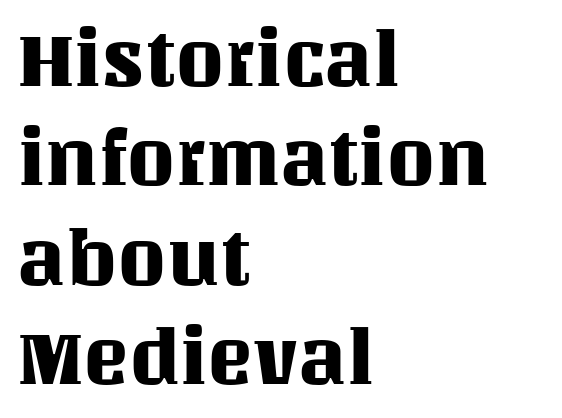
The passage shown stacks its lines at a standard gap. Inter-character spacing is left at the font's built-in metrics. Check under the words: just untouched page. Here the designer chose a conventional face with non-uniform glyph widths. The type sits square on the baseline with zero lean. The rendering anchors every line to the left-hand side.
